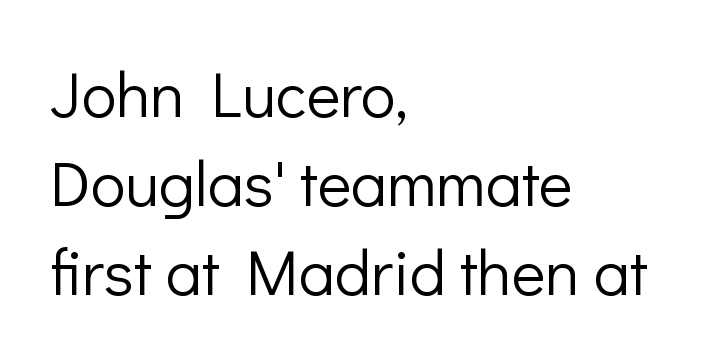
{"serif": "no", "italic": "no", "bold": "no", "weight": "light", "width": "normal", "stroke_contrast": "low", "x_height": "medium", "monospaced": "no", "underline": "no", "align": "left", "line_spacing": "normal", "line_spacing_ratio": 1.39, "letter_spacing": "normal", "letter_spacing_em": 0.0, "glyph_px": 64}
